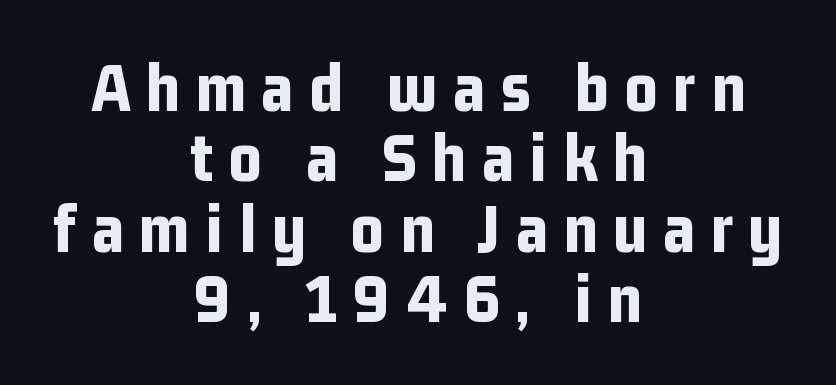
{"serif": "no", "italic": "no", "bold": "yes", "weight": "bold", "width": "condensed", "stroke_contrast": "low", "x_height": "medium", "monospaced": "no", "underline": "no", "align": "center", "line_spacing": "tight", "line_spacing_ratio": 0.99, "letter_spacing": "wide", "letter_spacing_em": 0.22, "glyph_px": 71}
